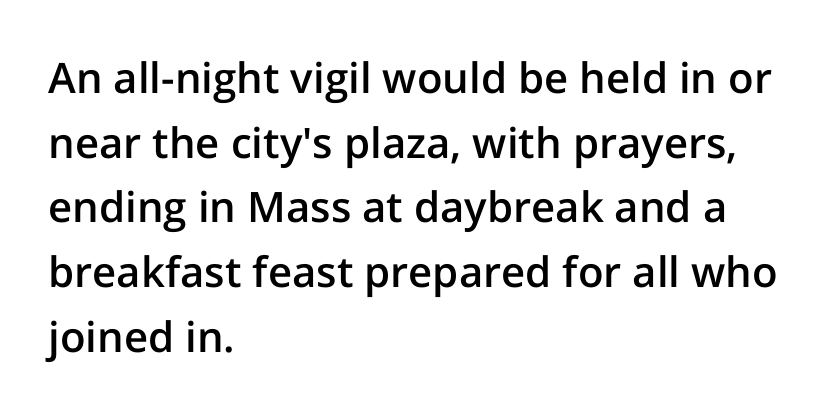
Q: Is the text bold? A: Semi-bold.
Q: Is the text italic (slanted)? A: No, it is upright.
Q: Is the typeface a serif or a sans-serif typeface? A: Sans-serif.
Q: Is the text underlined? A: No.
Q: How is the paragraph aligned? A: Left-aligned.
Q: Is the spacing between letters normal or unusually wide? A: Normal.
Q: Is the spacing between lines tight, normal or loose? A: Normal.
Q: Width (condensed, normal, or wide)? A: Normal.
Q: Stroke contrast? A: Low.
Q: x-height? A: Medium.
Q: Monospaced? A: No.
